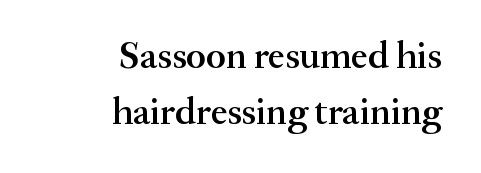
The image shows 38 px semibold serif type, upright; set right-aligned, normal line spacing (1.47x), normal letter spacing, not underlined; medium stroke contrast and a small x-height.
